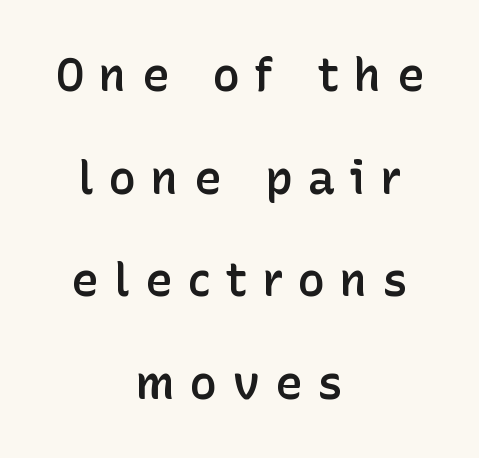
Note the varied advance widths — an 'i' is clearly narrower than an 'm'. Rendered with straight, roman letterforms. The paragraph shown floats in the horizontal middle. The face used here is a sans, in the tradition of grotesques and geometrics. How are the letters spaced? Widely, with obvious added tracking.
